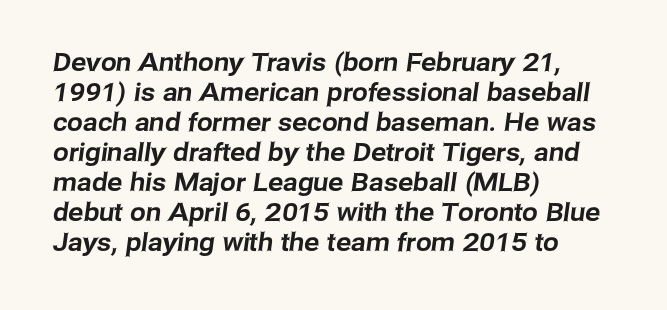
Standard letterfit; no display-style spreading of the glyphs. Check under the words: just untouched page. Which margin do the lines hug? The left one — the right edge is uneven.
